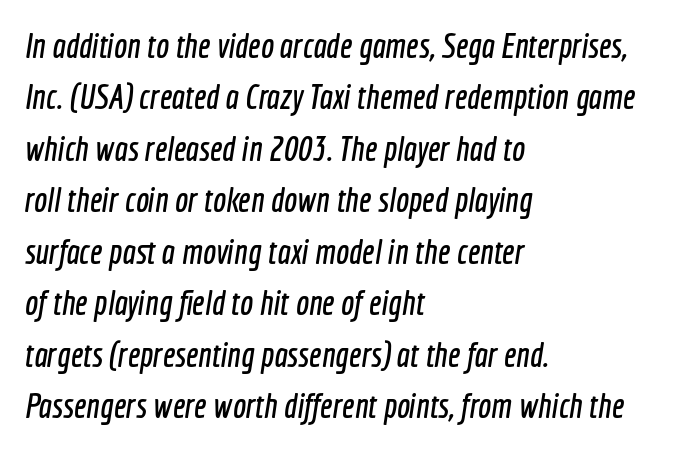
Looks like regular typesetting: each glyph gets only the width it needs. Type without underlining. The lines in this sample share a left origin and differ only in where they stop. Does the type have serifs? No, each stem ends abruptly. Quick note: interline space is typical.
